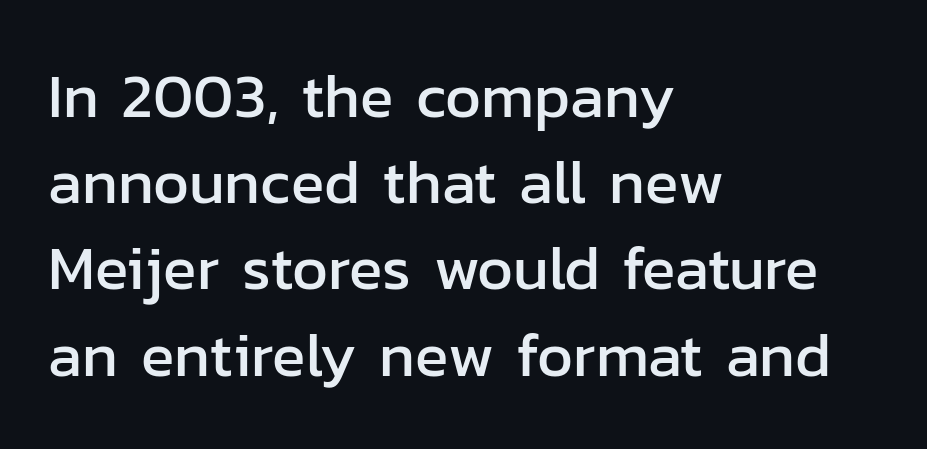
The passage is arranged the way most books set body copy — flush left. Unmarked baselines from the first word to the last. Nobody touched the tracking dial on this one. Vertical spacing — default. You could not count columns in this text — the font is proportionally spaced. Does the lettering tilt? It doesn't — this is upright.
